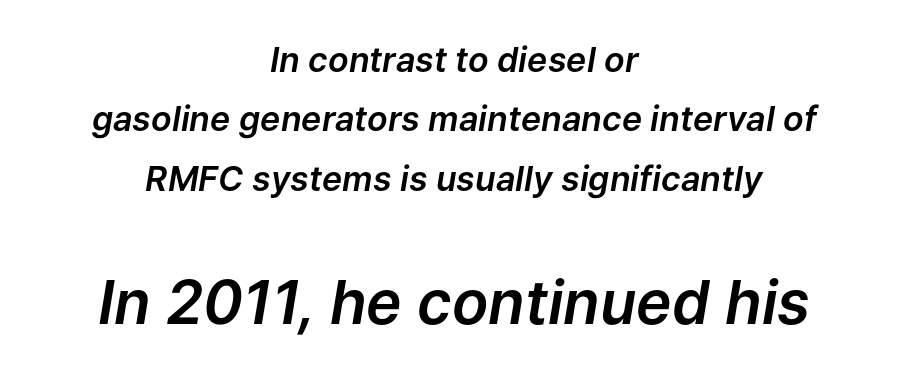
Reading top to bottom, the characters get bigger at the block break. A centered setting, common on invitations and titles, is used for this passage. There is no visible air inserted between adjacent glyphs. The font's italic variant was chosen for this text.
